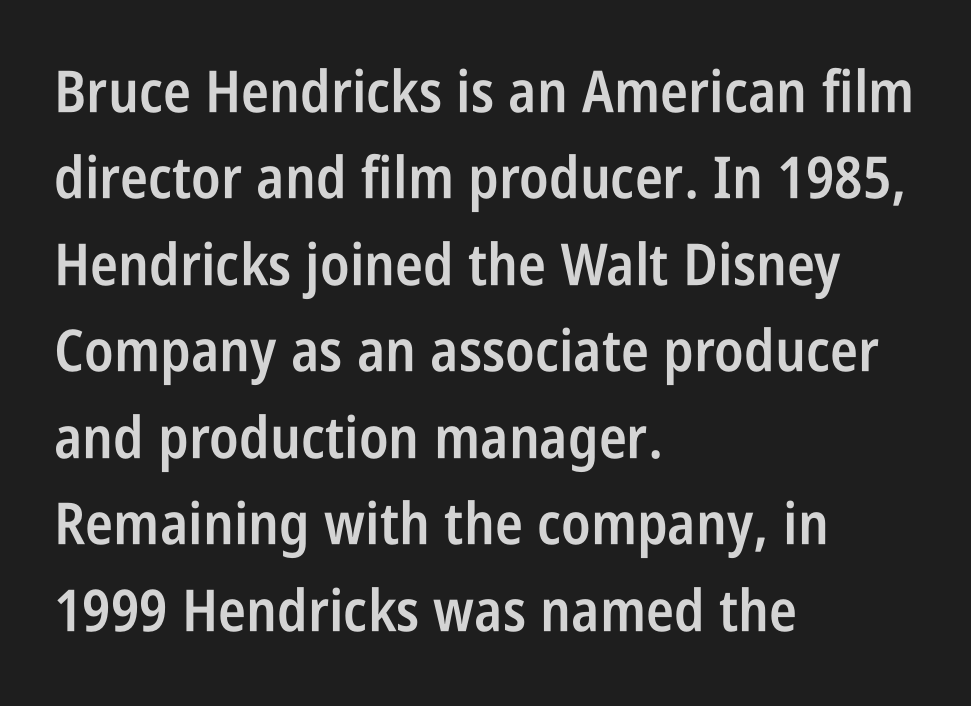
Q: Is the text bold? A: Semi-bold.
Q: Is the text italic (slanted)? A: No, it is upright.
Q: Is the typeface a serif or a sans-serif typeface? A: Sans-serif.
Q: Is the text underlined? A: No.
Q: How is the paragraph aligned? A: Left-aligned.
Q: Is the spacing between letters normal or unusually wide? A: Normal.
Q: Is the spacing between lines tight, normal or loose? A: Normal.
Q: Width (condensed, normal, or wide)? A: Condensed.
Q: Stroke contrast? A: Low.
Q: x-height? A: Large.
Q: Monospaced? A: No.
